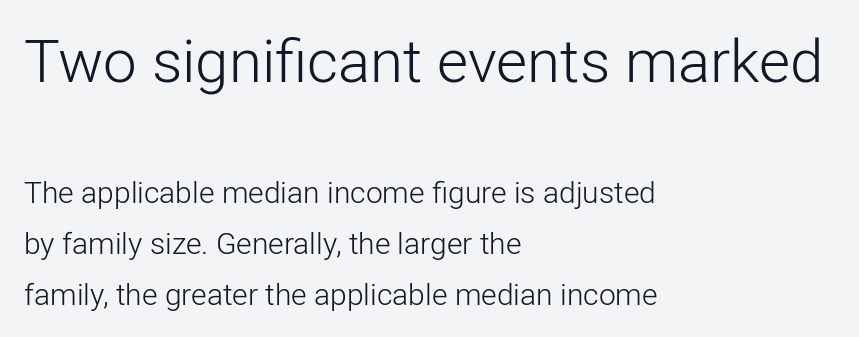
Q: Is the text bold? A: No.
Q: Is the text italic (slanted)? A: No, it is upright.
Q: Is the typeface a serif or a sans-serif typeface? A: Sans-serif.
Q: Is the text underlined? A: No.
Q: How is the paragraph aligned? A: Left-aligned.
Q: Is the spacing between letters normal or unusually wide? A: Normal.
Q: Is the spacing between lines tight, normal or loose? A: Normal.
Q: Which block of text is set in a larger size, the first (top) or the second (bottom)? A: The first (top) one.
Q: Width (condensed, normal, or wide)? A: Normal.
Q: Stroke contrast? A: Low.
Q: x-height? A: Medium.
Q: Monospaced? A: No.
